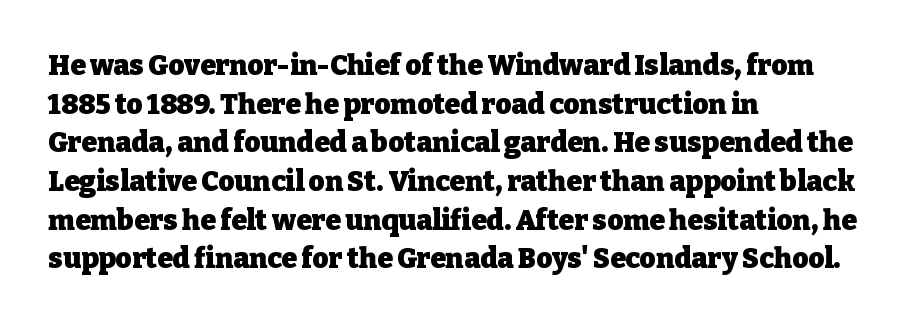
These lines are composed in type with serifs. Here the designer chose a conventional face with non-uniform glyph widths. Does the leading feel generous? No, just average. Typeset ragged right — the left edge is the straight one.
